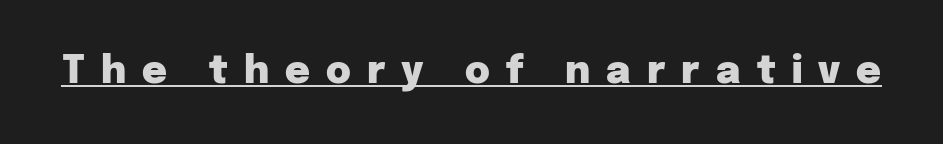
The image shows 38 px heavy sans-serif type, upright; set unusually wide letter spacing (+0.42 em), underlined; low stroke contrast and a medium x-height.
